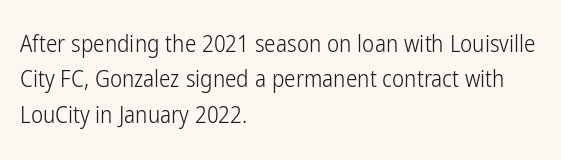
The face looks like a standard text weight, possibly lighter. Vertical strokes here are truly vertical. These lines keep a tight, regular rhythm from letter to letter. Leading matches the norm, producing a regular column. Left-aligned paragraph, ragged on the right. The space directly below the letters is spotless.
